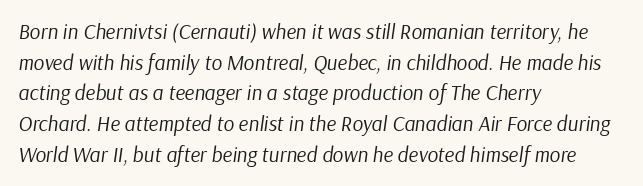
{"italic": "yes", "lean": "right", "slant_degrees": 9, "bold": "no", "underline": "no", "align": "left", "line_spacing": "normal", "line_spacing_ratio": 1.46, "letter_spacing": "normal", "letter_spacing_em": 0.0, "glyph_px": 21}
